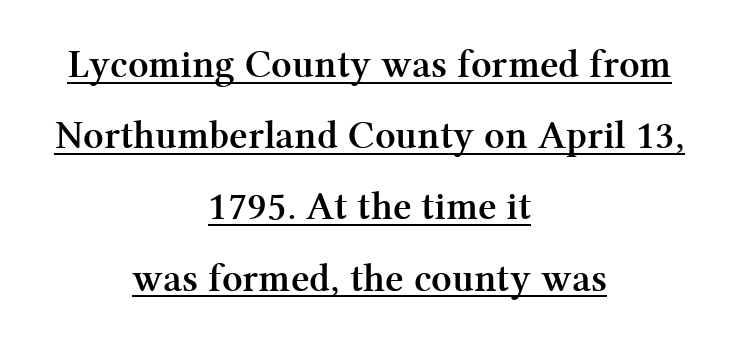
{"serif": "yes", "italic": "no", "bold": "yes", "weight": "semibold", "width": "normal", "stroke_contrast": "medium", "x_height": "medium", "monospaced": "no", "underline": "yes", "align": "center", "line_spacing_ratio": 1.78, "letter_spacing": "normal", "letter_spacing_em": 0.0, "glyph_px": 40}
